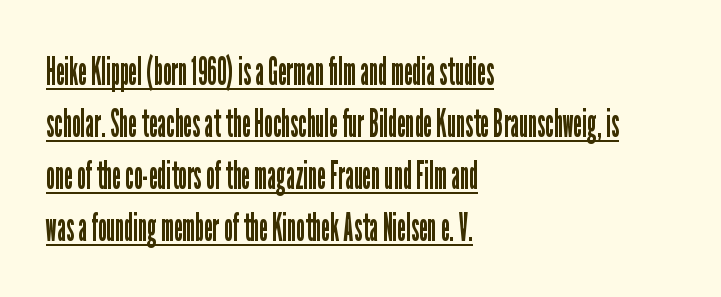
Q: Is the text bold? A: No.
Q: Is the text italic (slanted)? A: No, it is upright.
Q: Is the typeface a serif or a sans-serif typeface? A: Sans-serif.
Q: Is the text underlined? A: Yes.
Q: How is the paragraph aligned? A: Left-aligned.
Q: Is the spacing between letters normal or unusually wide? A: Normal.
Q: Is the spacing between lines tight, normal or loose? A: Normal.
Q: Width (condensed, normal, or wide)? A: Condensed.
Q: Stroke contrast? A: Low.
Q: x-height? A: Medium.
Q: Monospaced? A: No.
